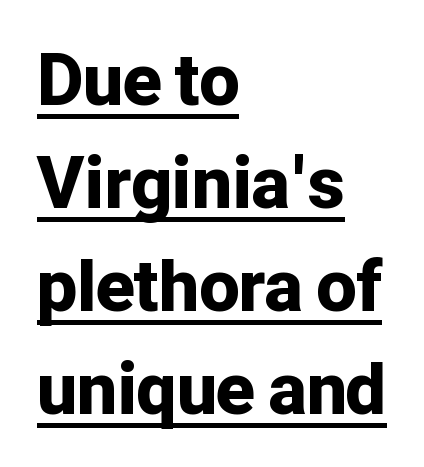
A typesetter would mark this as roman, not italic. Looks like regular typesetting: each glyph gets only the width it needs. Tracking here is standard; glyphs follow each other at the usual distance. Emphasis by weight is at full strength: bold.
